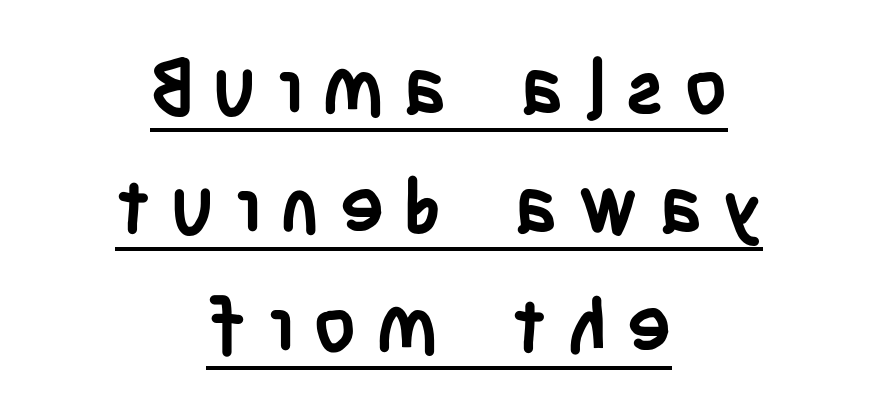
The image shows 75 px semibold, condensed sans-serif type, upright; set centered, normal line spacing (1.59x), unusually wide letter spacing (+0.26 em), underlined; low stroke contrast and a large x-height.
